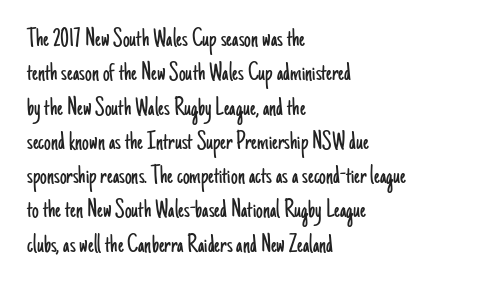
Q: Is the text bold? A: No.
Q: Is the text italic (slanted)? A: No, it is upright.
Q: Is the text underlined? A: No.
Q: How is the paragraph aligned? A: Left-aligned.
Q: Is the spacing between letters normal or unusually wide? A: Normal.
Q: Is the spacing between lines tight, normal or loose? A: Normal.
